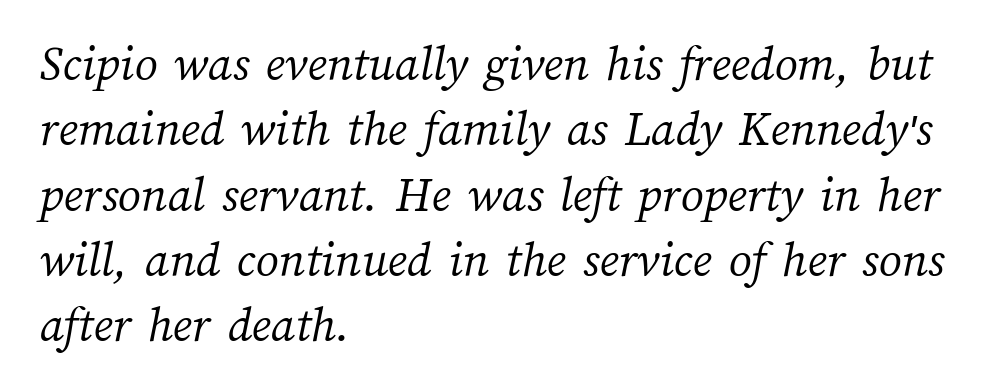
Q: Is the text bold? A: No.
Q: Is the text underlined? A: No.
Q: How is the paragraph aligned? A: Left-aligned.
Q: Is the spacing between letters normal or unusually wide? A: Normal.
Q: Is the spacing between lines tight, normal or loose? A: Normal.
Q: Width (condensed, normal, or wide)? A: Normal.
Q: Stroke contrast? A: Medium.
Q: x-height? A: Medium.
Q: Monospaced? A: No.
